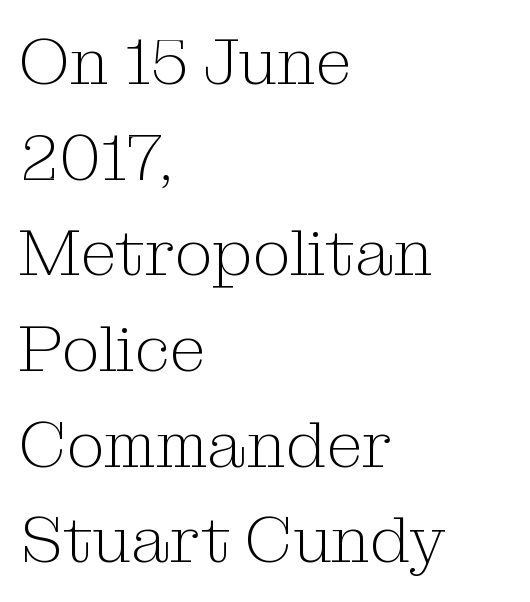
The image shows 66 px light serif type, upright; set left-aligned, normal line spacing (1.45x), normal letter spacing, not underlined; medium stroke contrast and a medium x-height.
